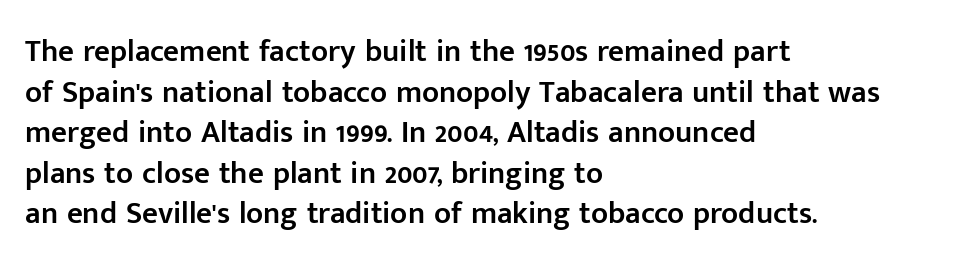
{"serif": "no", "italic": "no", "bold": "semi", "weight": "semibold", "width": "normal", "stroke_contrast": "low", "x_height": "medium", "monospaced": "no", "underline": "no", "align": "left", "line_spacing": "normal", "line_spacing_ratio": 1.31, "letter_spacing": "normal", "letter_spacing_em": 0.0, "glyph_px": 31}
